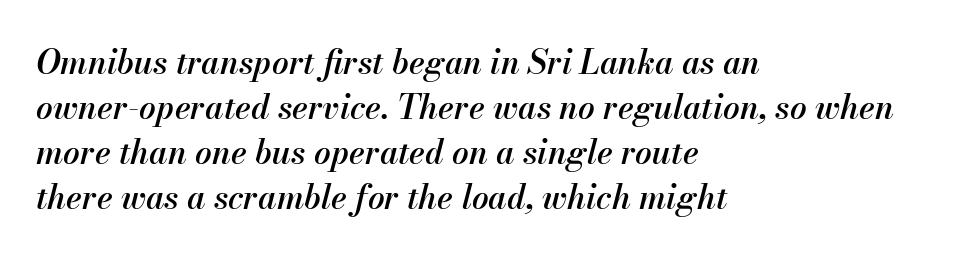
The image shows 33 px semibold type, italic (leaning right); set left-aligned, normal line spacing (1.36x), normal letter spacing, not underlined; medium stroke contrast and a small x-height.
